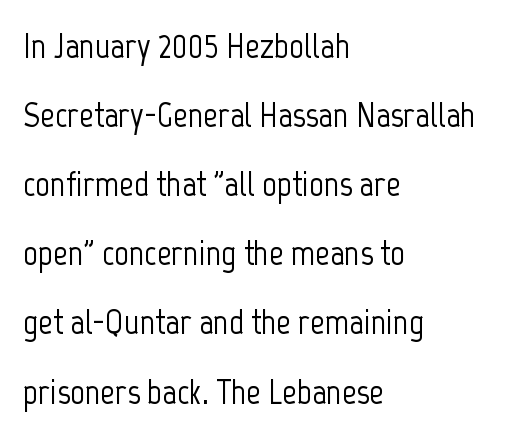
{"serif": "no", "italic": "no", "width": "condensed", "stroke_contrast": "low", "x_height": "medium", "monospaced": "no", "underline": "no", "align": "left", "line_spacing": "loose", "line_spacing_ratio": 1.92, "letter_spacing": "normal", "letter_spacing_em": 0.0, "glyph_px": 36}
